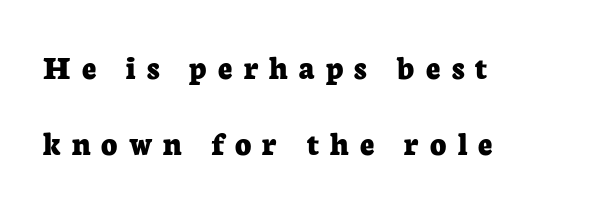
{"serif": "yes", "italic": "no", "bold": "yes", "weight": "bold", "width": "normal", "stroke_contrast": "low", "x_height": "medium", "monospaced": "no", "underline": "no", "align": "left", "line_spacing": "loose", "line_spacing_ratio": 2.18, "letter_spacing": "wide", "letter_spacing_em": 0.32, "glyph_px": 35}
